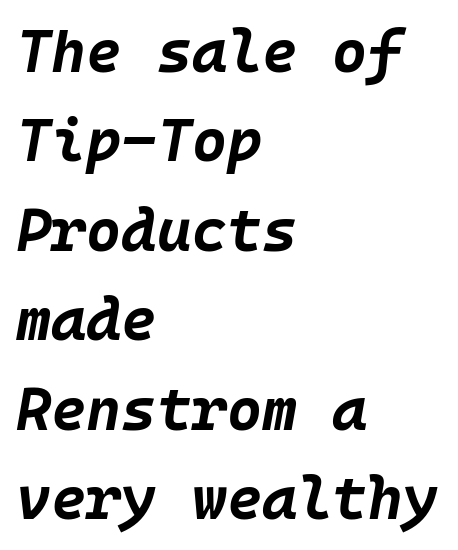
Q: Is the text bold? A: Yes.
Q: Is the text italic (slanted)? A: Yes, it leans right by about 10 degrees.
Q: Is the text underlined? A: No.
Q: How is the paragraph aligned? A: Left-aligned.
Q: Is the spacing between letters normal or unusually wide? A: Normal.
Q: Is the spacing between lines tight, normal or loose? A: Normal.
Q: Width (condensed, normal, or wide)? A: Normal.
Q: Stroke contrast? A: Low.
Q: x-height? A: Large.
